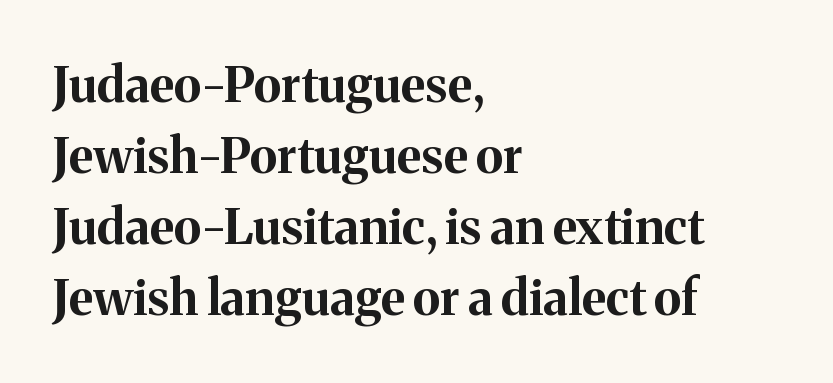
The image shows 49 px bold serif type, upright; set left-aligned, normal line spacing (1.45x), normal letter spacing, not underlined; medium stroke contrast and a medium x-height.
